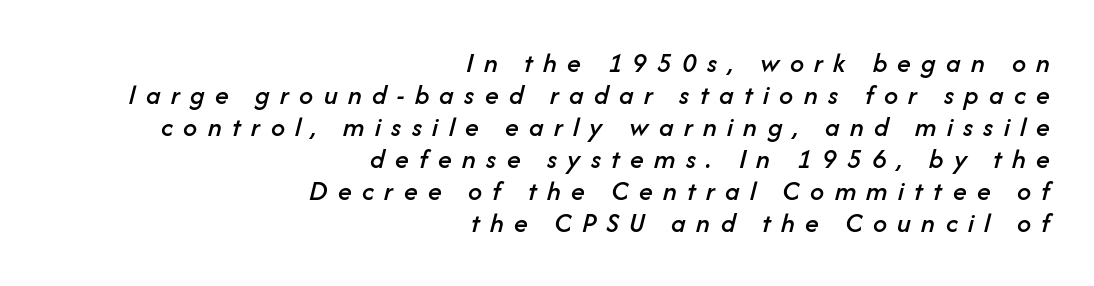
{"italic": "yes", "lean": "right", "slant_degrees": 14, "width": "normal", "stroke_contrast": "low", "x_height": "medium", "monospaced": "no", "underline": "no", "align": "right", "line_spacing": "tight", "line_spacing_ratio": 1.14, "letter_spacing": "wide", "letter_spacing_em": 0.37, "glyph_px": 28}
